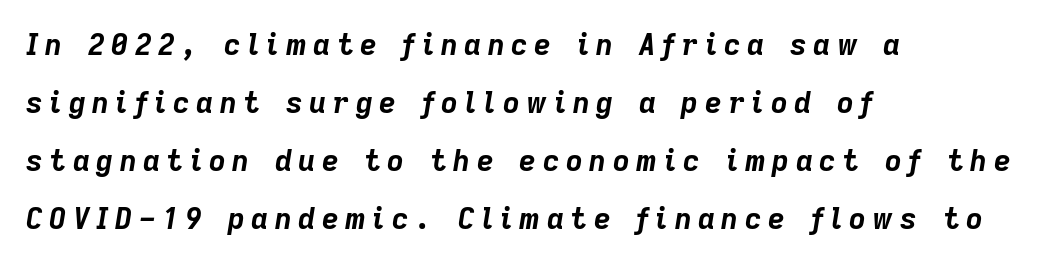
{"italic": "yes", "lean": "right", "slant_degrees": 9, "bold": "yes", "weight": "bold", "width": "normal", "stroke_contrast": "low", "x_height": "medium", "monospaced": "no", "underline": "no", "align": "left", "line_spacing": "loose", "line_spacing_ratio": 2.0, "letter_spacing": "wide", "letter_spacing_em": 0.23, "glyph_px": 29}
